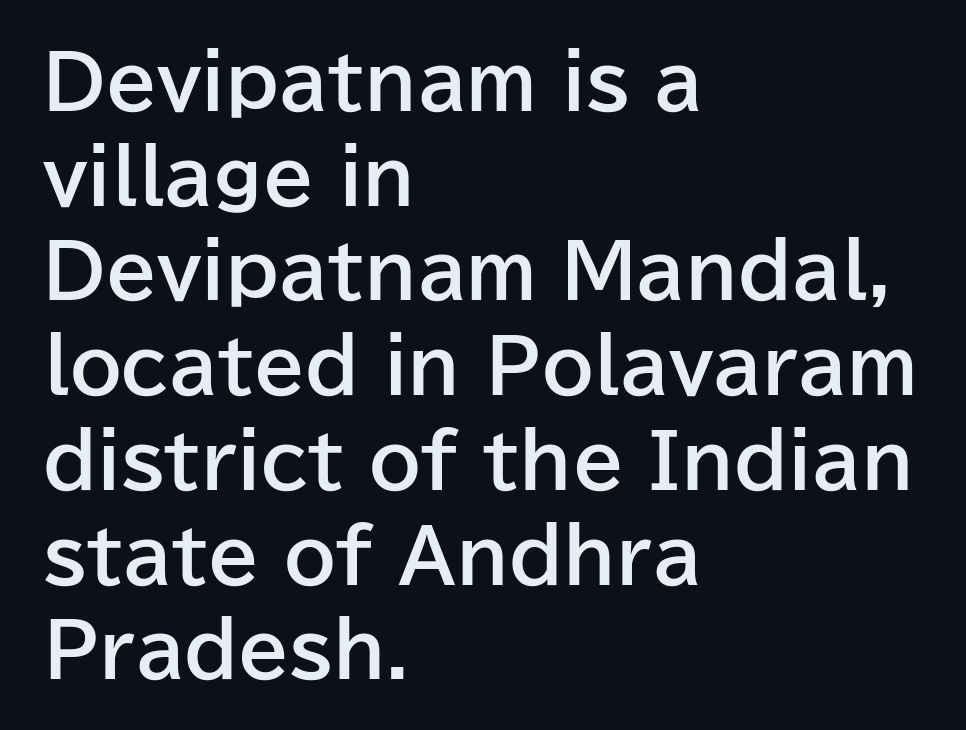
{"serif": "no", "italic": "no", "bold": "yes", "weight": "bold", "width": "normal", "stroke_contrast": "low", "x_height": "medium", "monospaced": "no", "underline": "no", "align": "left", "line_spacing": "normal", "line_spacing_ratio": 1.28, "letter_spacing": "normal", "letter_spacing_em": 0.0, "glyph_px": 74}
